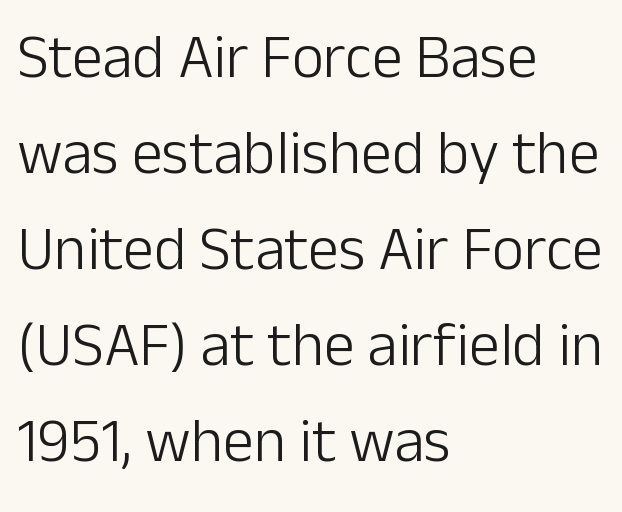
The image shows 62 px light sans-serif type, upright; set left-aligned, normal line spacing (1.55x), normal letter spacing, not underlined; low stroke contrast and a medium x-height.
